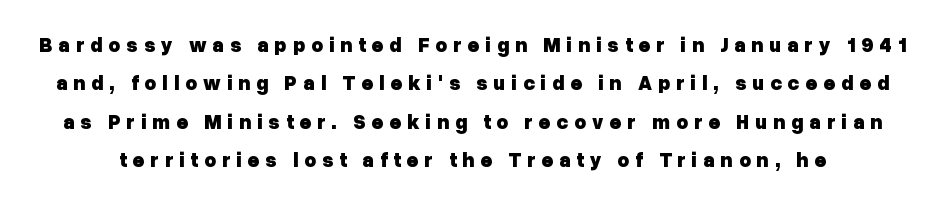
Q: Is the text bold? A: Yes.
Q: Is the text italic (slanted)? A: No, it is upright.
Q: Is the text underlined? A: No.
Q: Is the spacing between letters normal or unusually wide? A: Unusually wide.
Q: Is the spacing between lines tight, normal or loose? A: Loose.
